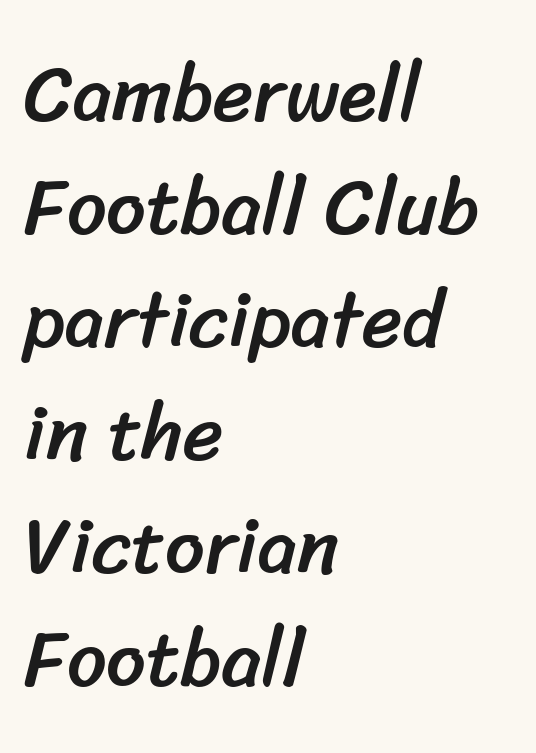
Q: Is the typeface a serif or a sans-serif typeface? A: Sans-serif.
Q: Is the text underlined? A: No.
Q: How is the paragraph aligned? A: Left-aligned.
Q: Is the spacing between letters normal or unusually wide? A: Normal.
Q: Is the spacing between lines tight, normal or loose? A: Normal.
Q: Width (condensed, normal, or wide)? A: Normal.
Q: Stroke contrast? A: Low.
Q: x-height? A: Medium.
Q: Monospaced? A: No.
